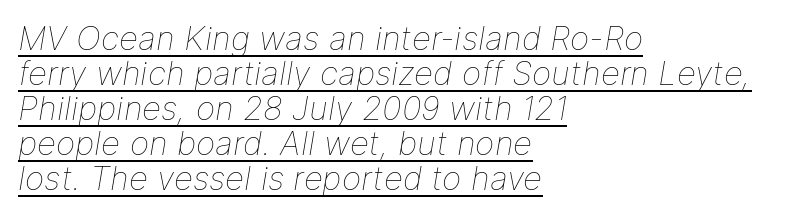
Q: Is the text bold? A: No.
Q: Is the text italic (slanted)? A: Yes, it leans right by about 9 degrees.
Q: Is the text underlined? A: Yes.
Q: How is the paragraph aligned? A: Left-aligned.
Q: Is the spacing between letters normal or unusually wide? A: Normal.
Q: Is the spacing between lines tight, normal or loose? A: Tight.
Q: Width (condensed, normal, or wide)? A: Normal.
Q: Stroke contrast? A: Low.
Q: x-height? A: Medium.
Q: Monospaced? A: No.
